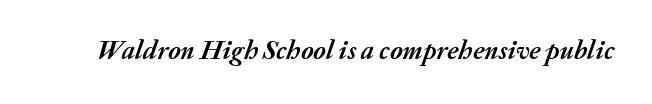
Is the type slanted? Yes — the strokes lean at a clear angle. The gaps between neighbouring characters are ordinary and unremarkable. The baseline area is clear. Strong, thick strokes mark this as bold type.
